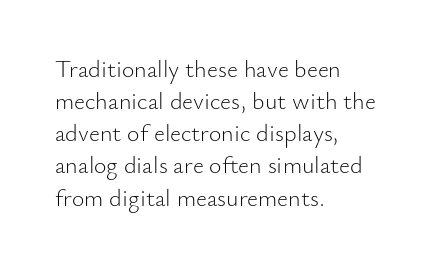
The image shows 24 px text type, upright; set left-aligned, normal line spacing (1.34x), normal letter spacing, not underlined.
